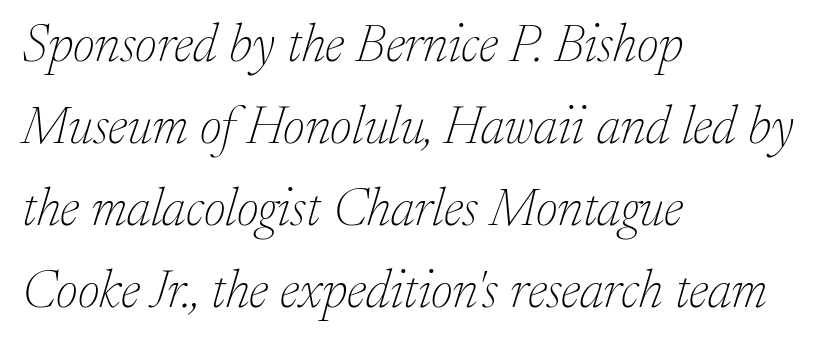
Q: Is the text bold? A: No.
Q: Is the text italic (slanted)? A: Yes, it leans right by about 17 degrees.
Q: Is the typeface a serif or a sans-serif typeface? A: Serif.
Q: Is the text underlined? A: No.
Q: How is the paragraph aligned? A: Left-aligned.
Q: Is the spacing between letters normal or unusually wide? A: Normal.
Q: Is the spacing between lines tight, normal or loose? A: Normal.
Q: Width (condensed, normal, or wide)? A: Normal.
Q: Stroke contrast? A: Low.
Q: x-height? A: Medium.
Q: Monospaced? A: No.
